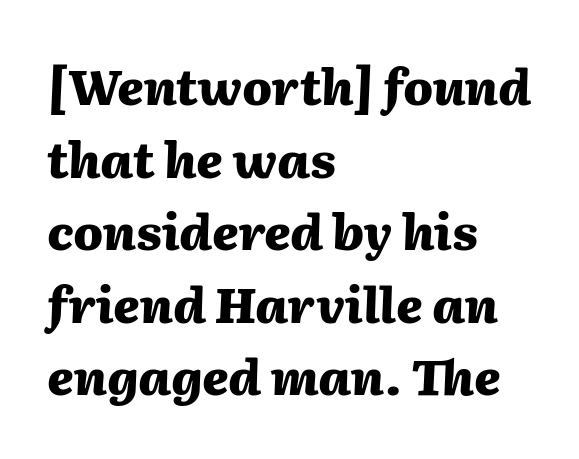
{"italic": "yes", "lean": "right", "slant_degrees": 2, "bold": "yes", "weight": "heavy", "width": "normal", "stroke_contrast": "medium", "x_height": "medium", "monospaced": "no", "underline": "no", "align": "left", "line_spacing": "normal", "line_spacing_ratio": 1.48, "letter_spacing": "normal", "letter_spacing_em": 0.0, "glyph_px": 49}
